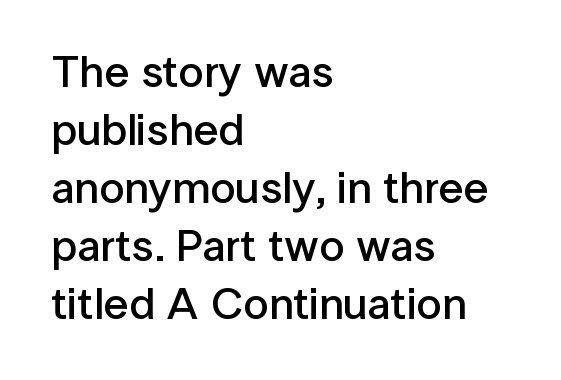
The image shows 45 px semibold sans-serif type, upright; set left-aligned, normal line spacing (1.29x), normal letter spacing, not underlined; low stroke contrast and a medium x-height.
